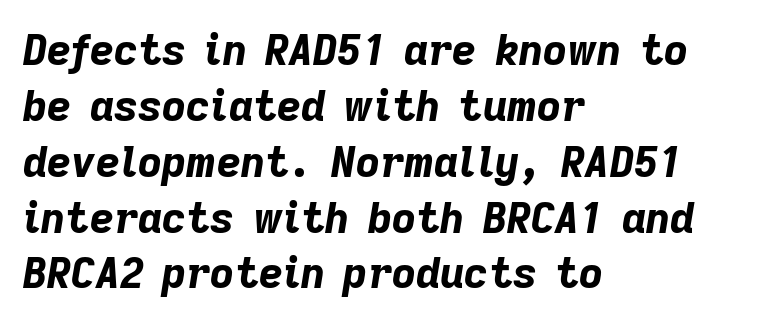
Think of a printed novel: that variable character pitch is what you see here. Would a proofreader flag this as italicized? Yes. The strip under each line holds only bare page. Each line starts at the same left margin while the right side varies.
